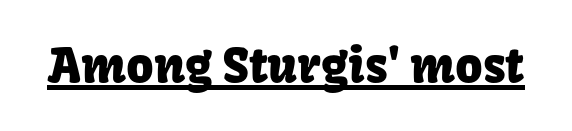
{"serif": "no", "italic": "no", "width": "normal", "stroke_contrast": "low", "x_height": "medium", "monospaced": "no", "underline": "yes", "letter_spacing": "normal", "letter_spacing_em": 0.0, "glyph_px": 48}
